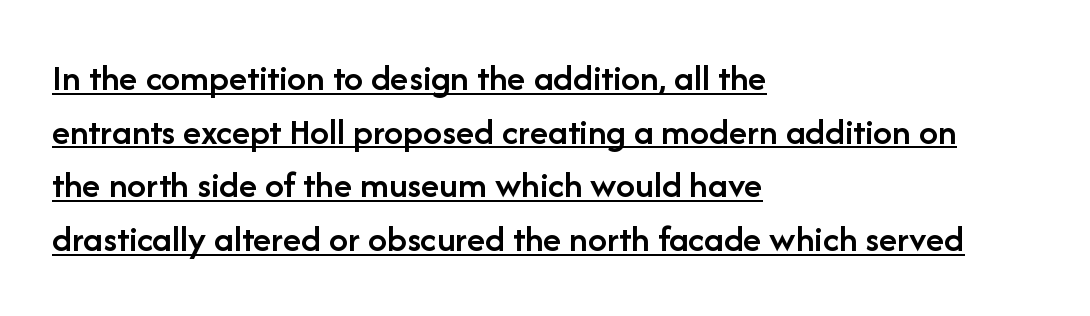
{"serif": "no", "italic": "no", "bold": "semi", "weight": "semibold", "width": "normal", "stroke_contrast": "low", "x_height": "medium", "monospaced": "no", "underline": "yes", "align": "left", "line_spacing": "normal", "line_spacing_ratio": 1.41, "letter_spacing": "normal", "letter_spacing_em": 0.0, "glyph_px": 38}
